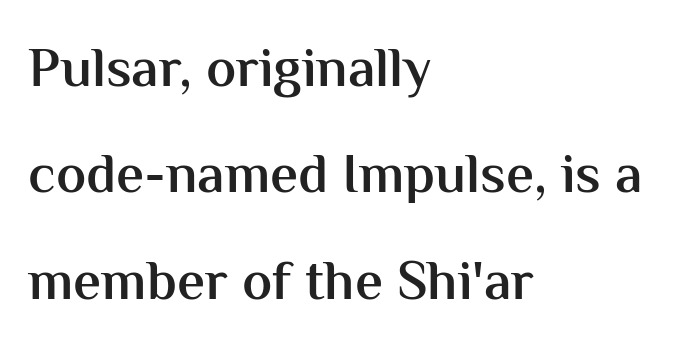
The image shows 56 px semibold sans-serif type, upright; set left-aligned, loose line spacing (1.9x), normal letter spacing, not underlined; medium stroke contrast and a medium x-height.
